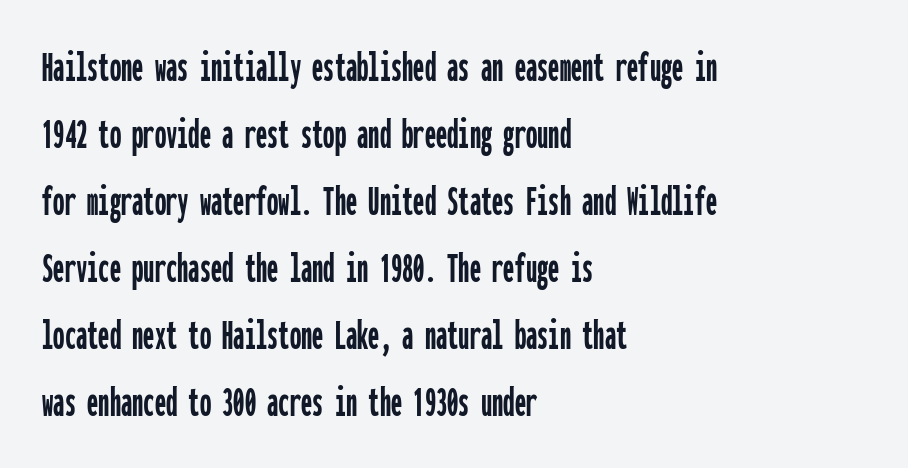
The image shows 45 px condensed sans-serif type, upright, monospaced; set left-aligned, normal line spacing (1.49x), normal letter spacing, not underlined; low stroke contrast and a medium x-height.
